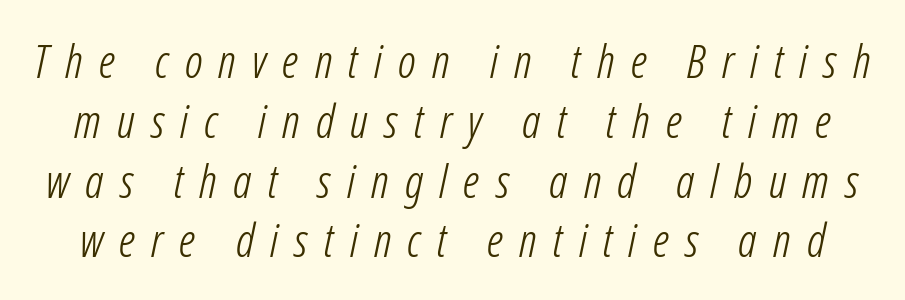
The image shows 46 px light, condensed type, italic (leaning right); set normal line spacing (1.3x), unusually wide letter spacing (+0.35 em), not underlined; low stroke contrast and a medium x-height.
